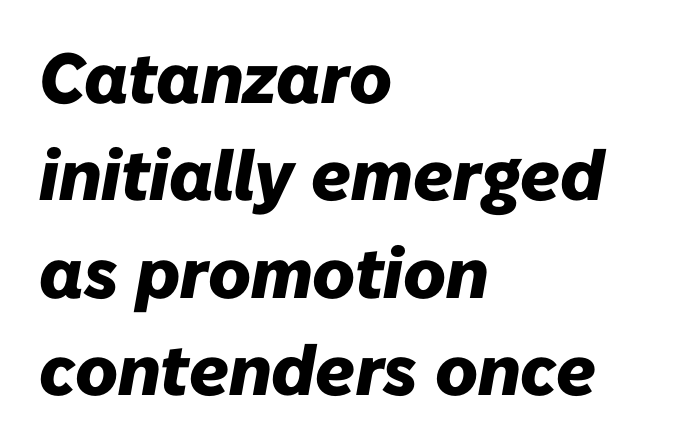
The image shows 71 px heavy type, italic (leaning right); set left-aligned, normal line spacing (1.37x), normal letter spacing, not underlined; low stroke contrast and a medium x-height.
